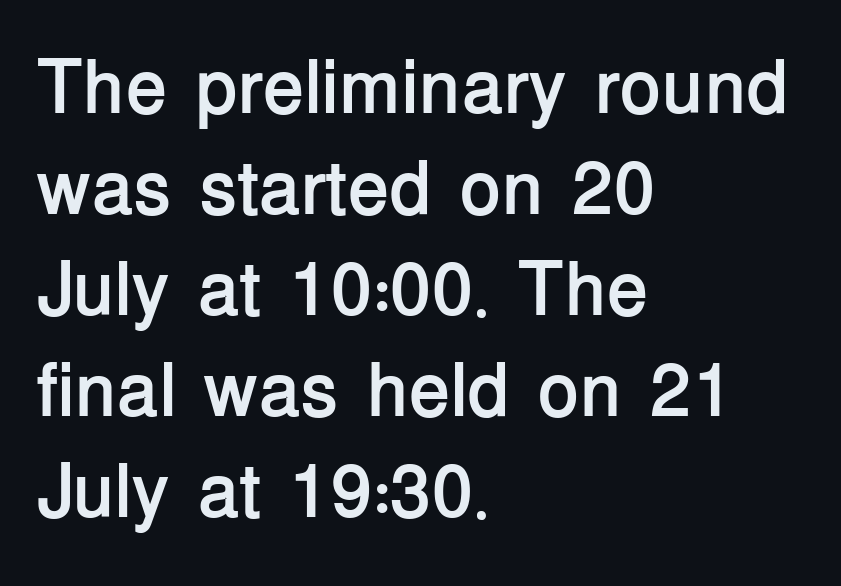
Q: Is the text bold? A: Yes.
Q: Is the text italic (slanted)? A: No, it is upright.
Q: Is the typeface a serif or a sans-serif typeface? A: Sans-serif.
Q: Is the text underlined? A: No.
Q: How is the paragraph aligned? A: Left-aligned.
Q: Is the spacing between letters normal or unusually wide? A: Normal.
Q: Is the spacing between lines tight, normal or loose? A: Normal.
Q: Width (condensed, normal, or wide)? A: Normal.
Q: Stroke contrast? A: Low.
Q: x-height? A: Medium.
Q: Monospaced? A: No.
